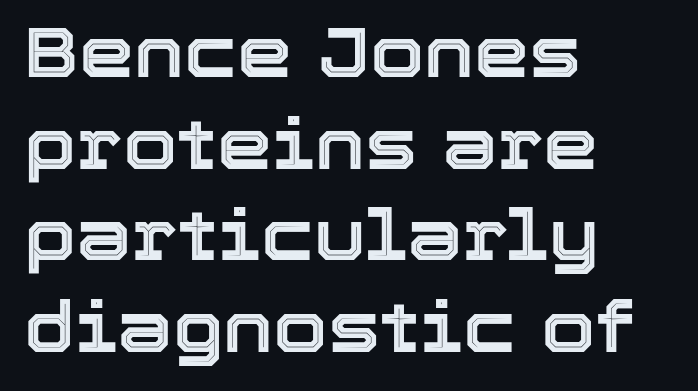
{"italic": "no", "width": "normal", "x_height": "medium", "monospaced": "no", "underline": "no", "align": "left", "line_spacing": "normal", "line_spacing_ratio": 1.31, "letter_spacing": "normal", "letter_spacing_em": 0.0, "glyph_px": 70}
